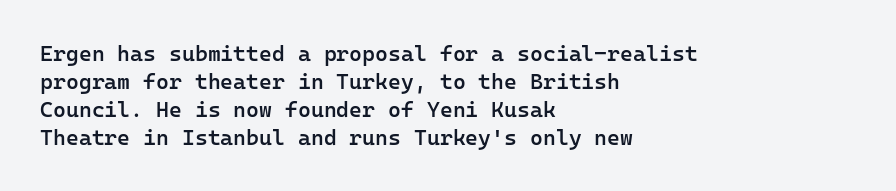
The image shows 22 px text type, upright; set left-aligned, normal line spacing (1.27x), normal letter spacing, not underlined.
